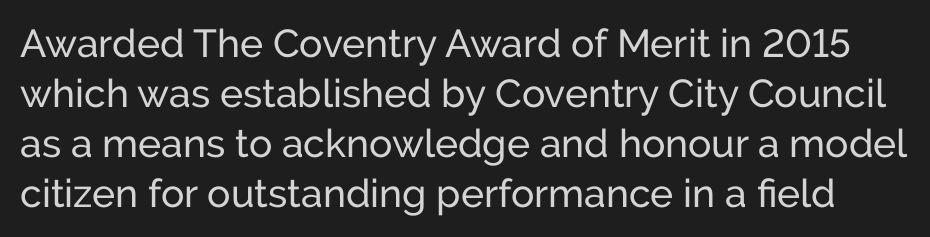
The image shows 39 px sans-serif type, upright; set normal line spacing (1.28x), normal letter spacing, not underlined; low stroke contrast and a medium x-height.
